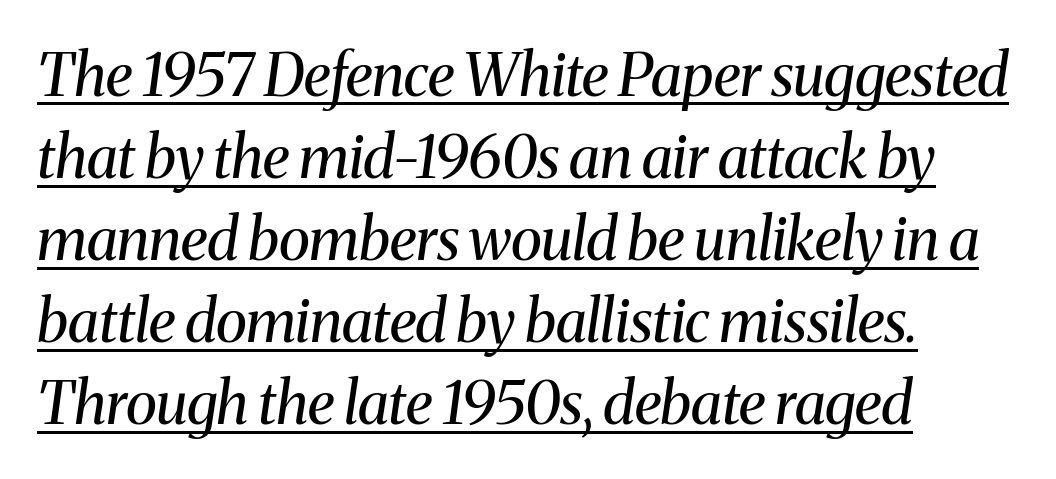
Q: Is the text bold? A: No.
Q: Is the text italic (slanted)? A: Yes, it leans right by about 8 degrees.
Q: Is the typeface a serif or a sans-serif typeface? A: Serif.
Q: Is the text underlined? A: Yes.
Q: How is the paragraph aligned? A: Left-aligned.
Q: Is the spacing between letters normal or unusually wide? A: Normal.
Q: Is the spacing between lines tight, normal or loose? A: Normal.
Q: Width (condensed, normal, or wide)? A: Normal.
Q: Stroke contrast? A: Medium.
Q: x-height? A: Medium.
Q: Monospaced? A: No.
